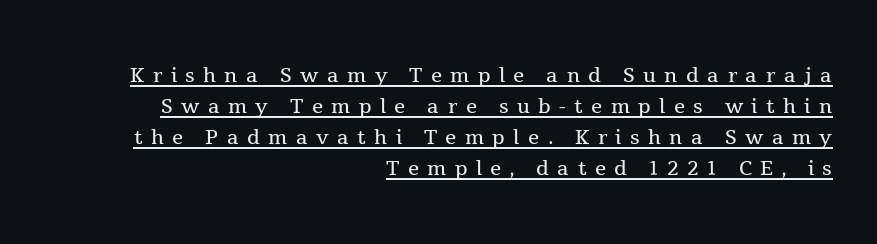
Whoever set this chose condensed vertical rhythm over breathing room. No chunkiness to these letters — they're not bold. Each line ends at the same right margin while the left side varies. Designer's note — italics off, roman on. Check where the strokes stop: tiny serifs finish them off. The glyphs are accompanied by a horizontal stroke just below them.
